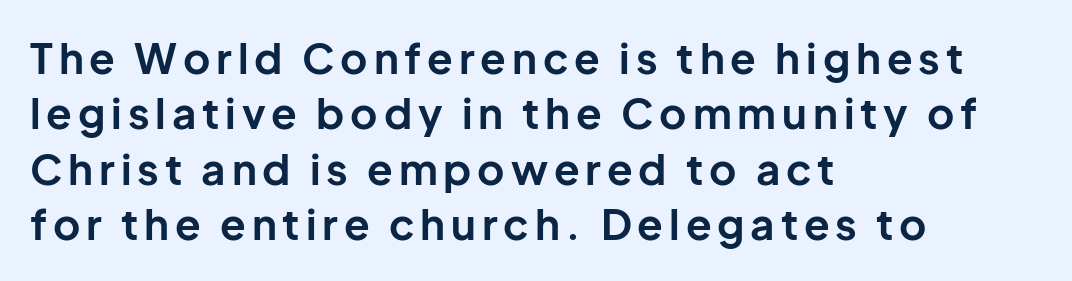
Q: Is the text bold? A: Yes.
Q: Is the text italic (slanted)? A: No, it is upright.
Q: Is the typeface a serif or a sans-serif typeface? A: Sans-serif.
Q: Is the text underlined? A: No.
Q: How is the paragraph aligned? A: Left-aligned.
Q: Is the spacing between lines tight, normal or loose? A: Normal.
Q: Width (condensed, normal, or wide)? A: Normal.
Q: Stroke contrast? A: Low.
Q: x-height? A: Medium.
Q: Monospaced? A: No.
